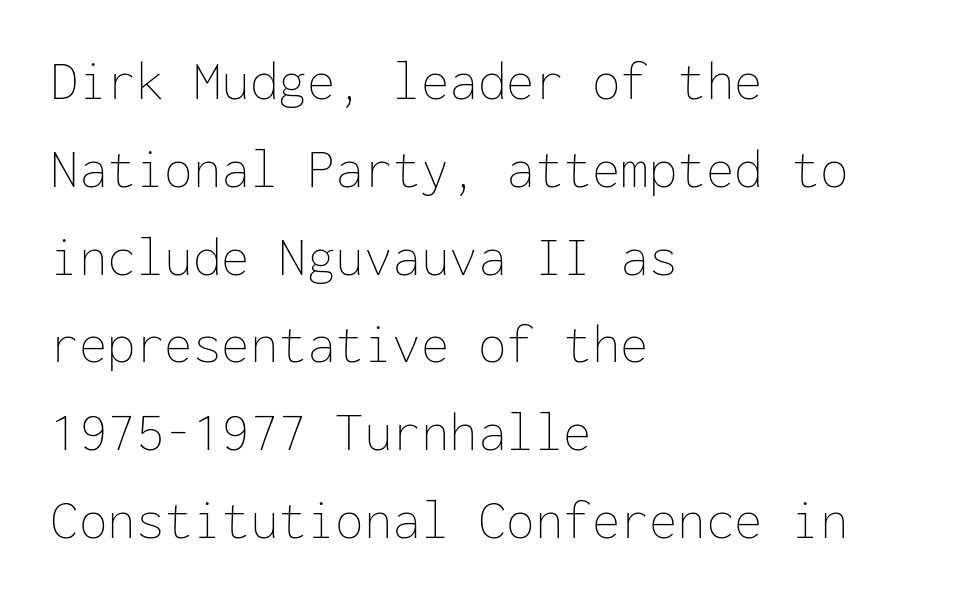
The horizontal fit of the characters is conventional and even. Each new line begins a customary step beneath the previous one. Notice how the passage keeps a crisp vertical edge on the left only. The specimen omits any rule beneath the text block's lines. Spacing verdict: monospaced, one width for all characters.
